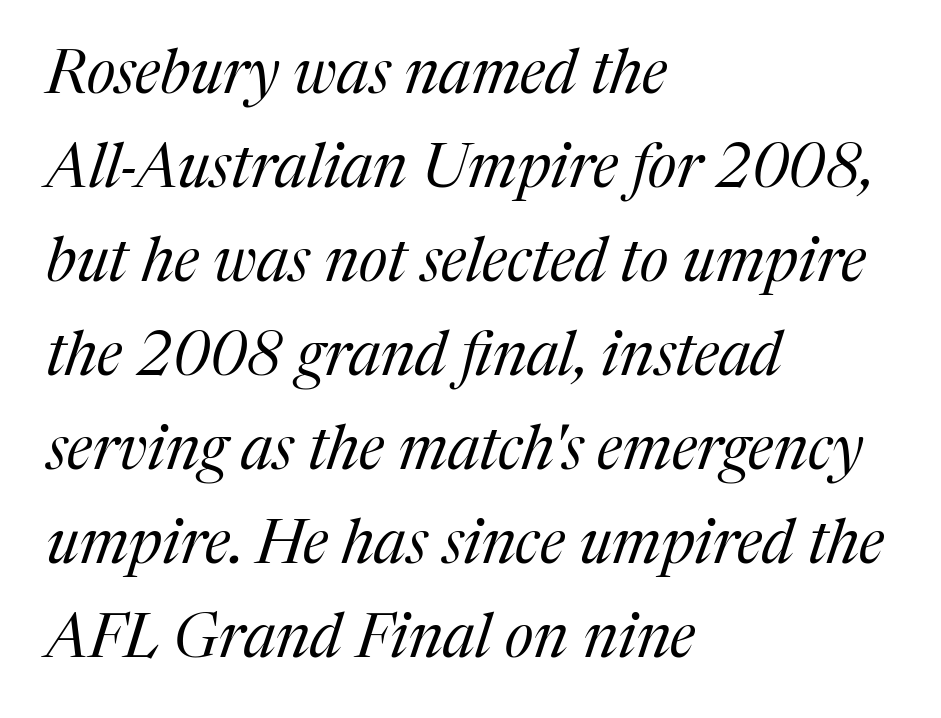
The image shows 61 px regular-weight serif type, italic (leaning right); set left-aligned, normal line spacing (1.54x), normal letter spacing, not underlined; medium stroke contrast and a medium x-height.
